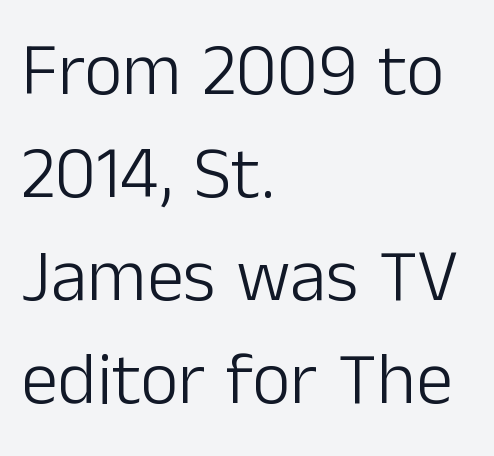
{"serif": "no", "italic": "no", "bold": "no", "weight": "light", "width": "normal", "stroke_contrast": "low", "x_height": "medium", "monospaced": "no", "underline": "no", "align": "left", "line_spacing": "normal", "line_spacing_ratio": 1.39, "letter_spacing": "normal", "letter_spacing_em": 0.0, "glyph_px": 74}
